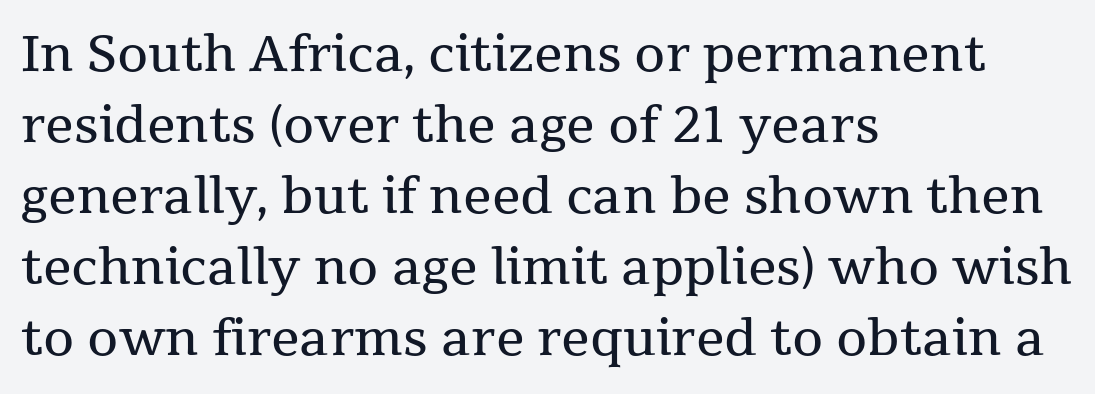
The image shows 50 px regular-weight serif type, upright; set left-aligned, normal line spacing (1.42x), normal letter spacing, not underlined; medium stroke contrast and a medium x-height.
